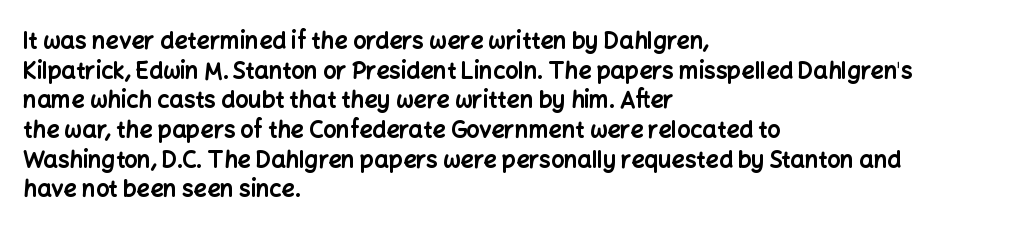
The image shows 23 px bold type, upright; set left-aligned, normal line spacing (1.29x), normal letter spacing, not underlined.
